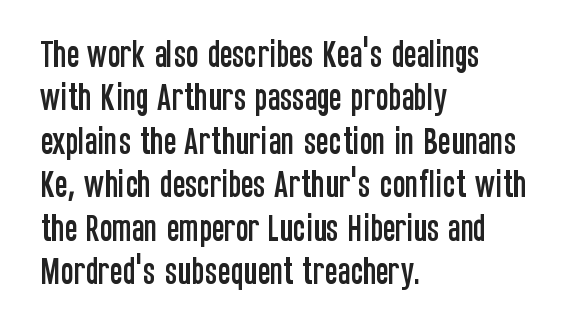
Check under the words: just untouched page. It's the straight-up-and-down kind of type. What's the leading like? Ordinary, nothing unusual. Leftover space on each line is placed entirely after the last word.
